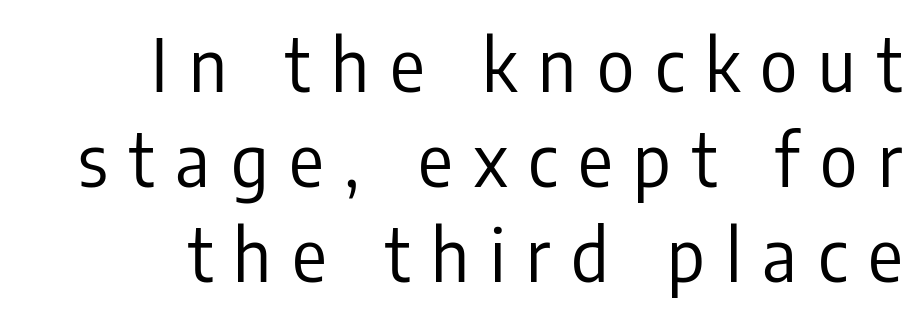
Q: Is the text bold? A: No.
Q: Is the text italic (slanted)? A: No, it is upright.
Q: Is the typeface a serif or a sans-serif typeface? A: Sans-serif.
Q: Is the text underlined? A: No.
Q: How is the paragraph aligned? A: Right-aligned.
Q: Is the spacing between letters normal or unusually wide? A: Unusually wide.
Q: Is the spacing between lines tight, normal or loose? A: Normal.
Q: Width (condensed, normal, or wide)? A: Condensed.
Q: Stroke contrast? A: Low.
Q: x-height? A: Medium.
Q: Monospaced? A: No.
